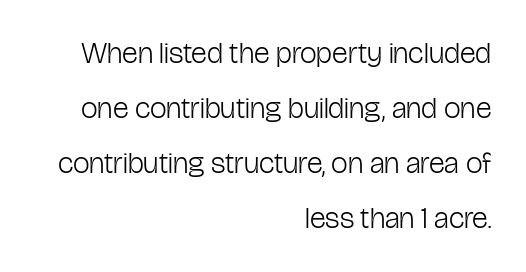
{"serif": "no", "italic": "no", "bold": "no", "weight": "light", "width": "condensed", "stroke_contrast": "low", "x_height": "medium", "monospaced": "no", "underline": "no", "align": "right", "line_spacing_ratio": 1.83, "letter_spacing": "normal", "letter_spacing_em": 0.0, "glyph_px": 30}
